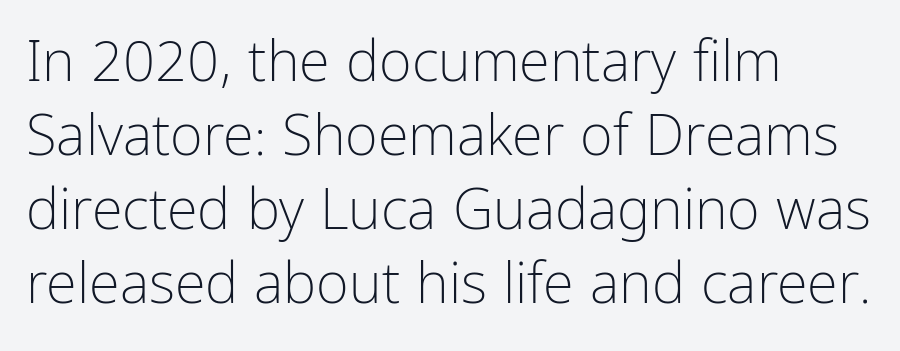
Each new line begins a customary step beneath the previous one. The passage is arranged the way most books set body copy — flush left. On a weight scale, this lands at 450 or below. Only glyphs here, with clear space below each row.
